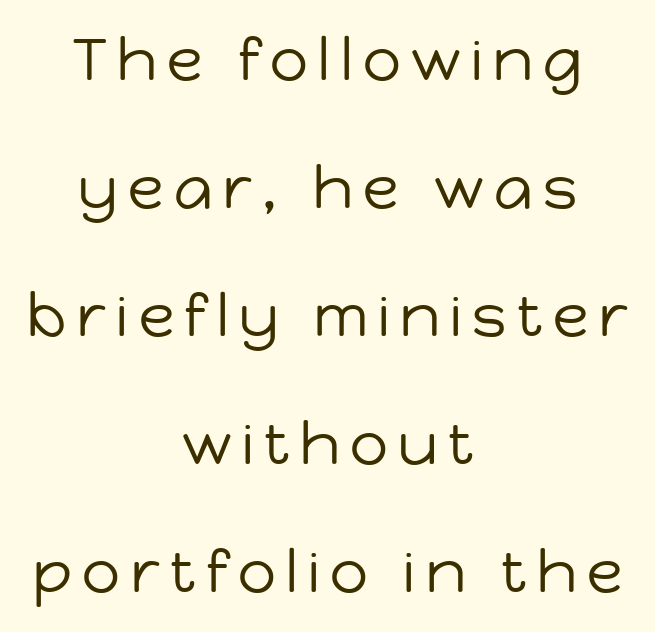
Q: Is the text bold? A: No.
Q: Is the text italic (slanted)? A: No, it is upright.
Q: Is the typeface a serif or a sans-serif typeface? A: Sans-serif.
Q: Is the text underlined? A: No.
Q: How is the paragraph aligned? A: Centered.
Q: Is the spacing between lines tight, normal or loose? A: Loose.
Q: Width (condensed, normal, or wide)? A: Normal.
Q: Stroke contrast? A: Low.
Q: x-height? A: Medium.
Q: Monospaced? A: No.
